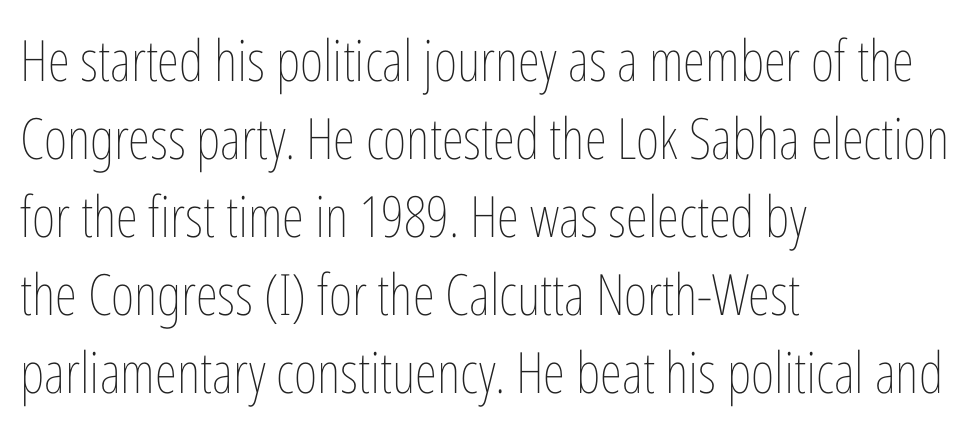
Q: Is the text bold? A: No.
Q: Is the text italic (slanted)? A: No, it is upright.
Q: Is the text underlined? A: No.
Q: How is the paragraph aligned? A: Left-aligned.
Q: Is the spacing between letters normal or unusually wide? A: Normal.
Q: Is the spacing between lines tight, normal or loose? A: Normal.
Q: Width (condensed, normal, or wide)? A: Condensed.
Q: Stroke contrast? A: Low.
Q: x-height? A: Medium.
Q: Monospaced? A: No.
